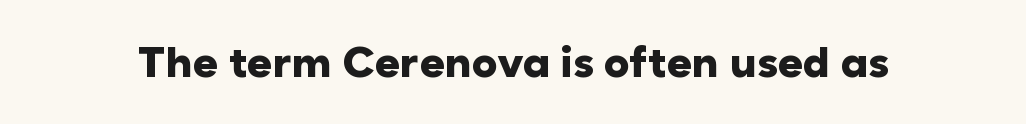
Set as a true bold cut, around the 700 mark. This rendering leaves character spacing at its baseline value. Serifs: no, the terminals of the letterforms are clean. Underlining? Definitely not there.
